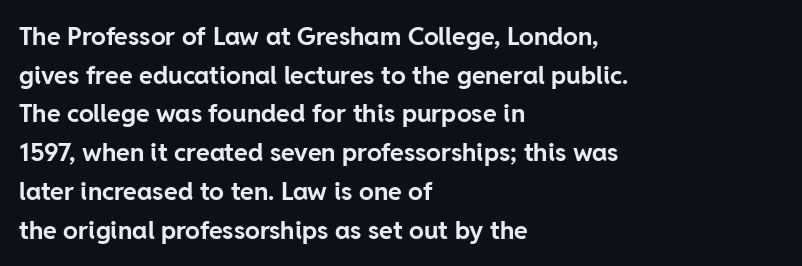
{"italic": "no", "bold": "yes", "underline": "no", "align": "left", "line_spacing": "normal", "line_spacing_ratio": 1.55, "letter_spacing": "normal", "letter_spacing_em": 0.0, "glyph_px": 25}
